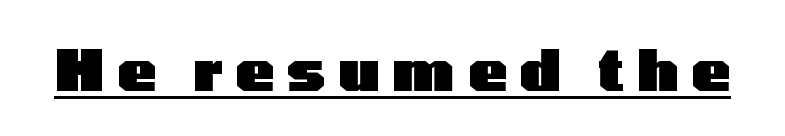
Looks like someone drew a line under every word here. The typography opts for an upright posture over an oblique one. This is sans-serif lettering, the kind often seen on screens and signage. The characters look thick and weighty, a clear bold. Looks like regular typesetting: each glyph gets only the width it needs.
